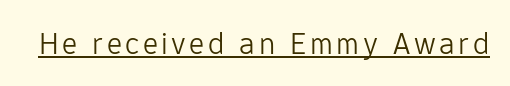
The image shows 32 px light sans-serif type, upright; set underlined; low stroke contrast and a medium x-height.
